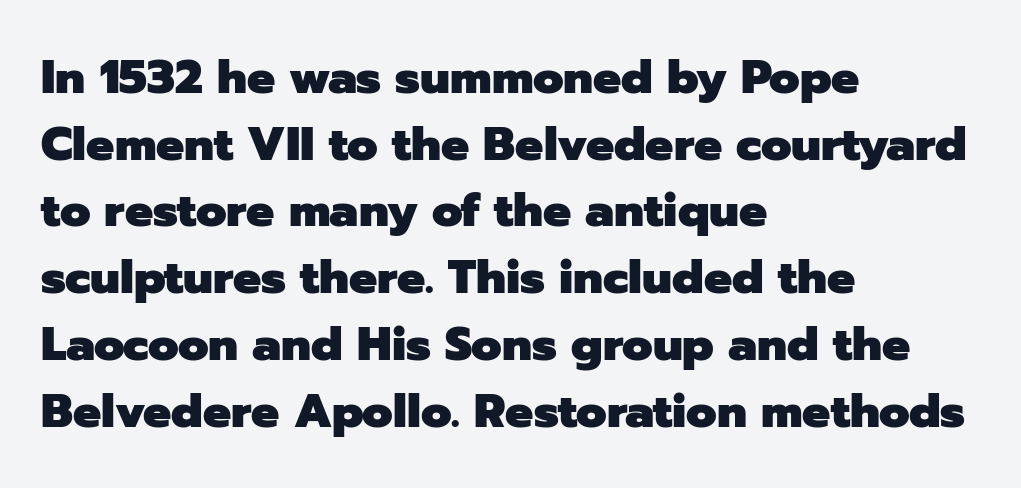
The image shows 47 px heavy sans-serif type, upright; set left-aligned, normal line spacing (1.42x), normal letter spacing, not underlined; low stroke contrast and a medium x-height.
